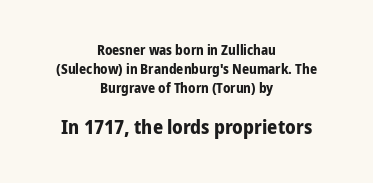
The image shows 20 px bold type, upright; set centered, normal line spacing (1.34x), normal letter spacing, not underlined; the second (bottom) block is 1.43x larger.
